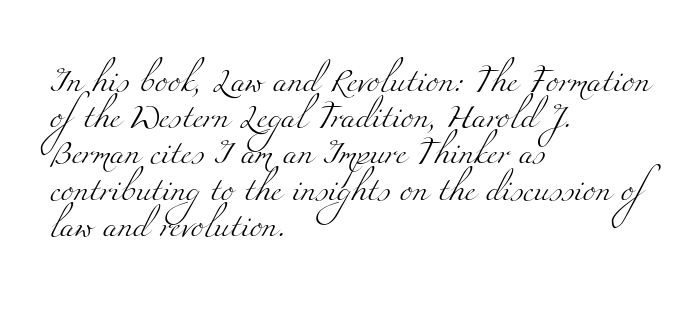
Q: Is the text bold? A: No.
Q: Is the text underlined? A: No.
Q: How is the paragraph aligned? A: Left-aligned.
Q: Is the spacing between letters normal or unusually wide? A: Normal.
Q: Is the spacing between lines tight, normal or loose? A: Normal.
